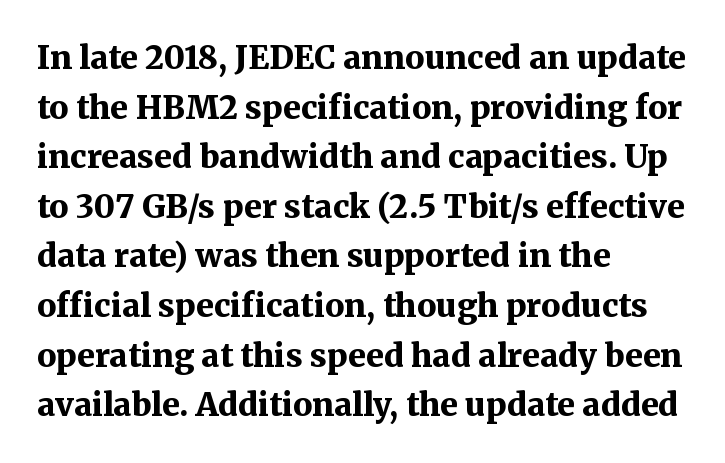
These lines are set flush left with a ragged right edge. Do the characters align in a grid? No, the font is proportional. Weight check: bold — yes, fully. Does extra space separate the letters? No, they use regular spacing. Any mark beneath the type? The region is blank.
